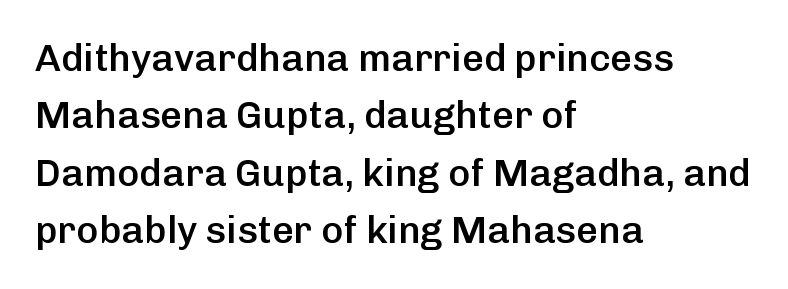
Q: Is the text bold? A: Semi-bold.
Q: Is the text italic (slanted)? A: No, it is upright.
Q: Is the typeface a serif or a sans-serif typeface? A: Sans-serif.
Q: Is the text underlined? A: No.
Q: How is the paragraph aligned? A: Left-aligned.
Q: Is the spacing between letters normal or unusually wide? A: Normal.
Q: Is the spacing between lines tight, normal or loose? A: Normal.
Q: Width (condensed, normal, or wide)? A: Normal.
Q: Stroke contrast? A: Low.
Q: x-height? A: Medium.
Q: Monospaced? A: No.
